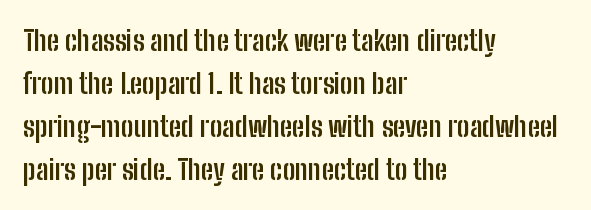
The image shows 28 px semibold, condensed sans-serif type, upright; set left-aligned, normal line spacing (1.54x), normal letter spacing, not underlined; low stroke contrast and a medium x-height.
